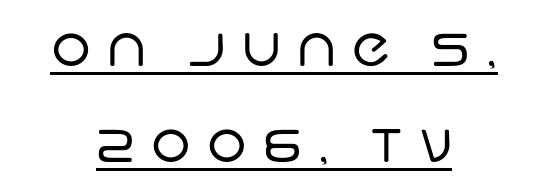
{"serif": "no", "bold": "no", "weight": "regular", "width": "normal", "stroke_contrast": "low", "x_height": "large", "monospaced": "no", "underline": "yes", "align": "center", "line_spacing_ratio": 1.72, "letter_spacing": "wide", "letter_spacing_em": 0.29, "glyph_px": 56}
